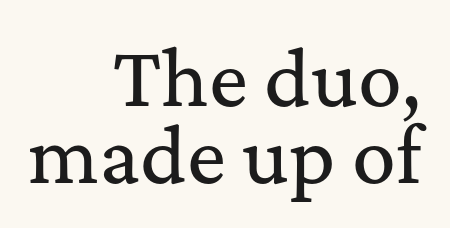
Type style note: has serifs. Has an underline been added? It has not. Words appear dense and cohesive because spacing is normal. Tall strokes in this sample are plumb rather than angled. One-word summary of the alignment: right.
